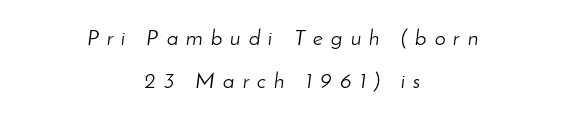
The vertical gap from one line to the next is large. The letterforms sit at book weight or below. Each word looks stretched out because of the extra space between its letters. Beneath every word, the page is bare. Layout note: lines centered.
